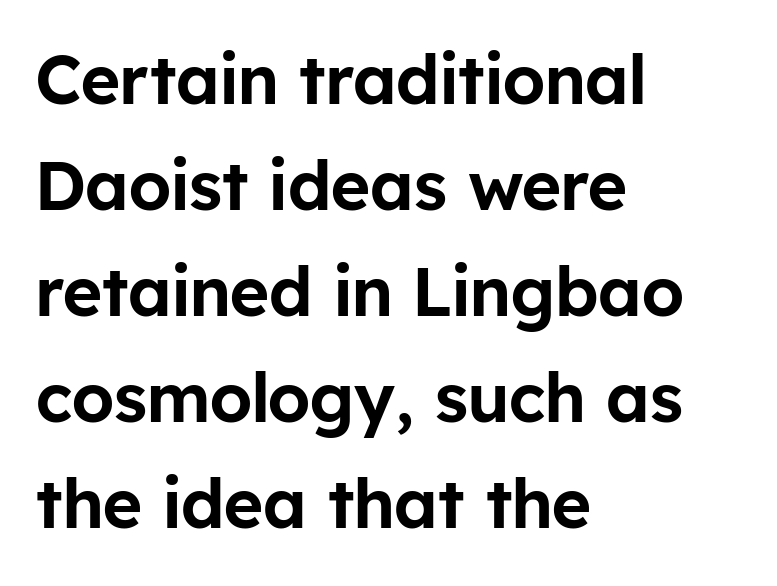
Notice how descenders clear the ascenders below comfortably — that's standard leading. Does the lettering tilt? It doesn't — this is upright. Compared with a centered layout, this one pins lines to the left instead. Stroke terminals: plain, sans-serif. Standard letterfit; no display-style spreading of the glyphs.
